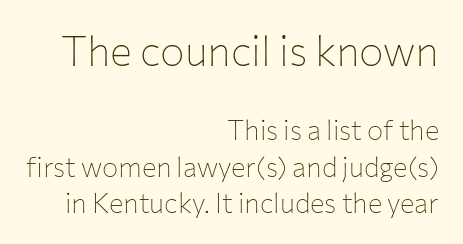
The emphasis by scale lands on block number one, above. The passage shown is typed in a proportional face where columns would drift. Letters rest on an invisible, unmarked baseline. Baseline-to-baseline distance is the conventional proportion of letter height. The typesetter chose a ragged-left arrangement here.
